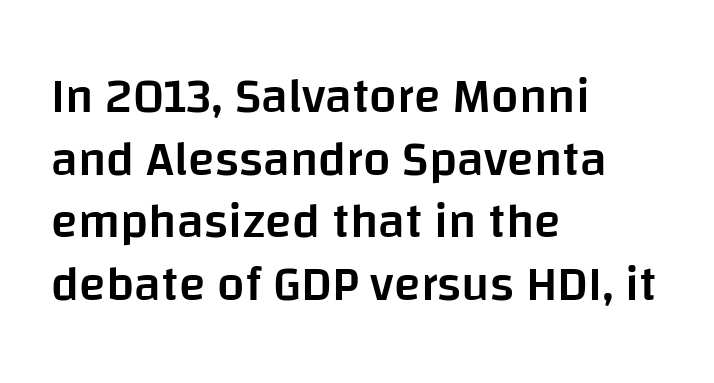
Q: Is the text bold? A: Semi-bold.
Q: Is the text italic (slanted)? A: No, it is upright.
Q: Is the typeface a serif or a sans-serif typeface? A: Sans-serif.
Q: Is the text underlined? A: No.
Q: How is the paragraph aligned? A: Left-aligned.
Q: Is the spacing between letters normal or unusually wide? A: Normal.
Q: Is the spacing between lines tight, normal or loose? A: Normal.
Q: Width (condensed, normal, or wide)? A: Normal.
Q: Stroke contrast? A: Low.
Q: x-height? A: Large.
Q: Monospaced? A: No.
